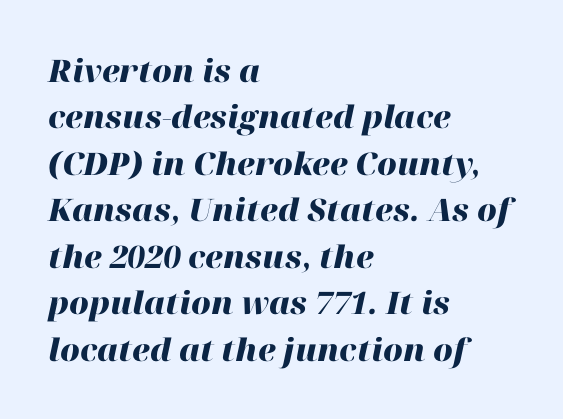
Slant detected: the letters are inclined. The lines in this sample share a left origin and differ only in where they stop. The passage shown is typed in a proportional face where columns would drift. A full-strength bold gives these letters their thick strokes. The designer left line spacing at the default. Honestly, the letter spacing is just normal — you wouldn't notice it.
